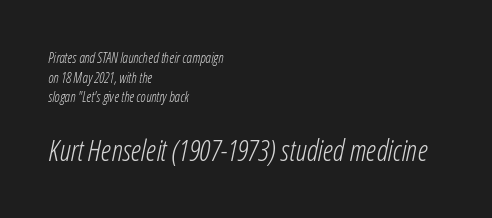
The image shows 29 px light, condensed type, italic (leaning right); set left-aligned, normal line spacing (1.4x), normal letter spacing, not underlined; the second (bottom) block is 2.07x larger; low stroke contrast and a medium x-height.
